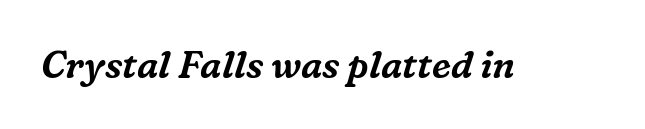
Q: Is the text italic (slanted)? A: Yes, it leans right by about 16 degrees.
Q: Is the typeface a serif or a sans-serif typeface? A: Serif.
Q: Is the text underlined? A: No.
Q: Is the spacing between letters normal or unusually wide? A: Normal.
Q: Width (condensed, normal, or wide)? A: Normal.
Q: Stroke contrast? A: Medium.
Q: x-height? A: Medium.
Q: Monospaced? A: No.
